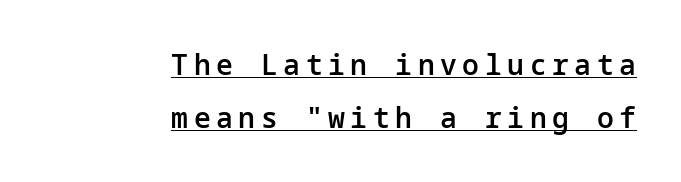
Q: Is the text bold? A: Semi-bold.
Q: Is the text italic (slanted)? A: No, it is upright.
Q: Is the typeface a serif or a sans-serif typeface? A: Sans-serif.
Q: Is the text underlined? A: Yes.
Q: How is the paragraph aligned? A: Right-aligned.
Q: Is the spacing between letters normal or unusually wide? A: Unusually wide.
Q: Width (condensed, normal, or wide)? A: Normal.
Q: Stroke contrast? A: Low.
Q: x-height? A: Medium.
